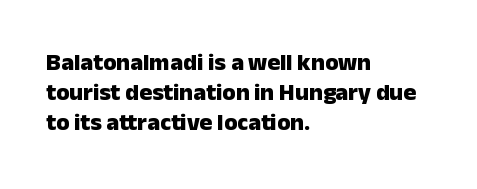
The image shows 24 px bold type, upright; set left-aligned, normal line spacing (1.25x), normal letter spacing, not underlined.
